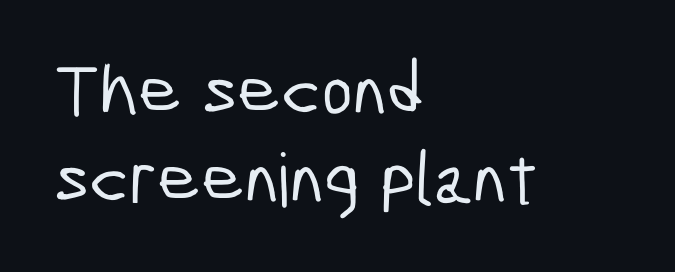
Q: Is the typeface a serif or a sans-serif typeface? A: Sans-serif.
Q: Is the text underlined? A: No.
Q: How is the paragraph aligned? A: Left-aligned.
Q: Is the spacing between letters normal or unusually wide? A: Normal.
Q: Width (condensed, normal, or wide)? A: Condensed.
Q: Stroke contrast? A: Low.
Q: x-height? A: Medium.
Q: Monospaced? A: No.
